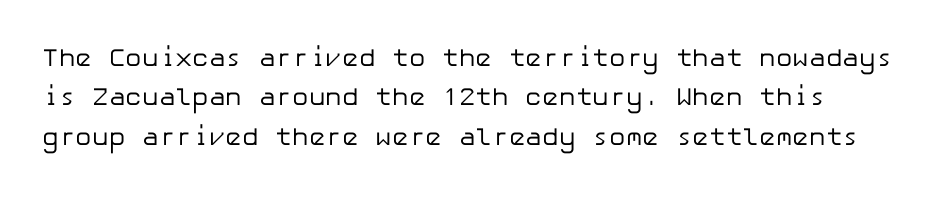
{"italic": "no", "bold": "no", "underline": "no", "line_spacing": "normal", "line_spacing_ratio": 1.58, "letter_spacing": "normal", "letter_spacing_em": 0.0, "glyph_px": 25}
